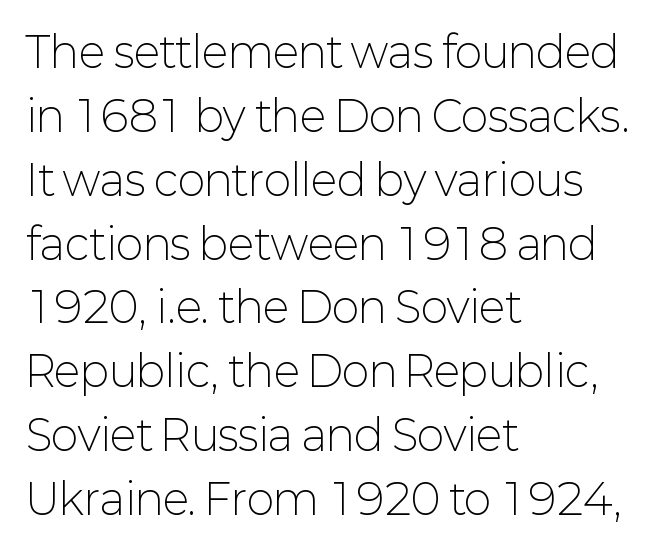
Q: Is the text bold? A: No.
Q: Is the text italic (slanted)? A: No, it is upright.
Q: Is the typeface a serif or a sans-serif typeface? A: Sans-serif.
Q: Is the text underlined? A: No.
Q: How is the paragraph aligned? A: Left-aligned.
Q: Is the spacing between letters normal or unusually wide? A: Normal.
Q: Is the spacing between lines tight, normal or loose? A: Normal.
Q: Width (condensed, normal, or wide)? A: Normal.
Q: Stroke contrast? A: Low.
Q: x-height? A: Medium.
Q: Monospaced? A: No.
